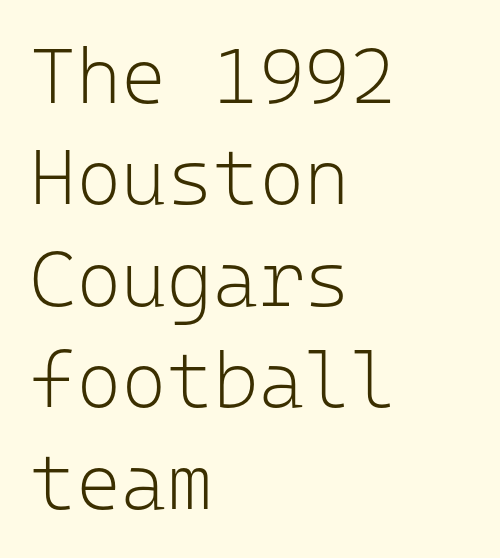
The image shows 78 px light sans-serif type, upright, monospaced; set left-aligned, normal line spacing (1.3x), normal letter spacing, not underlined; low stroke contrast and a medium x-height.
